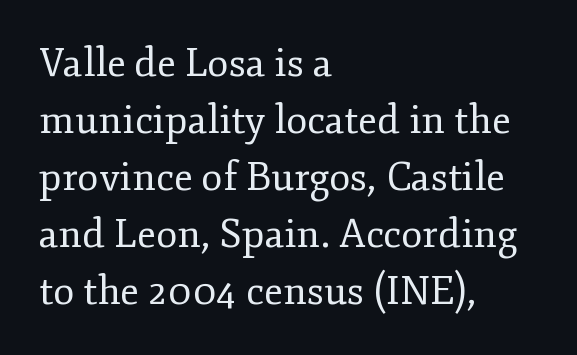
Q: Is the text bold? A: No.
Q: Is the text italic (slanted)? A: No, it is upright.
Q: Is the typeface a serif or a sans-serif typeface? A: Serif.
Q: Is the text underlined? A: No.
Q: How is the paragraph aligned? A: Left-aligned.
Q: Is the spacing between letters normal or unusually wide? A: Normal.
Q: Is the spacing between lines tight, normal or loose? A: Normal.
Q: Width (condensed, normal, or wide)? A: Normal.
Q: Stroke contrast? A: Low.
Q: x-height? A: Small.
Q: Monospaced? A: No.
